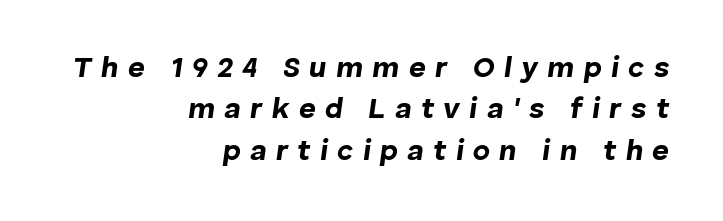
{"italic": "yes", "lean": "right", "slant_degrees": 8, "bold": "yes", "weight": "bold", "width": "normal", "stroke_contrast": "low", "x_height": "medium", "monospaced": "no", "underline": "no", "align": "right", "line_spacing": "normal", "line_spacing_ratio": 1.43, "letter_spacing": "wide", "letter_spacing_em": 0.32, "glyph_px": 29}
